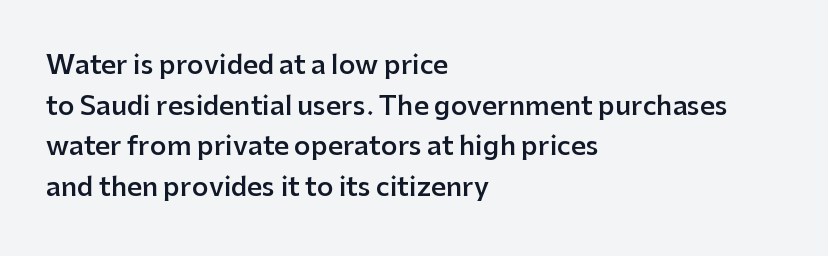
The image shows 26 px text type, upright; set left-aligned, normal line spacing (1.56x), normal letter spacing, not underlined.
